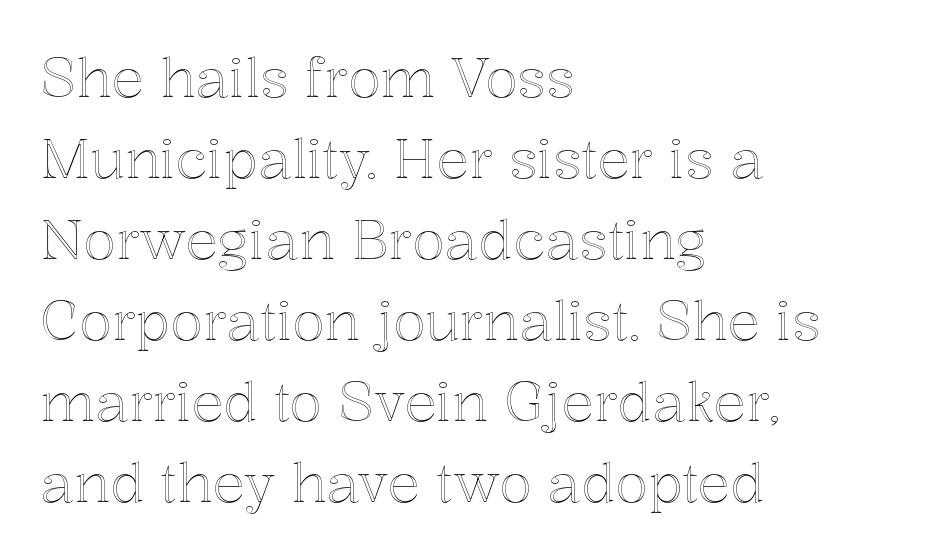
{"italic": "no", "width": "normal", "x_height": "medium", "monospaced": "no", "underline": "no", "align": "left", "line_spacing": "normal", "line_spacing_ratio": 1.5, "letter_spacing": "normal", "letter_spacing_em": 0.0, "glyph_px": 54}
